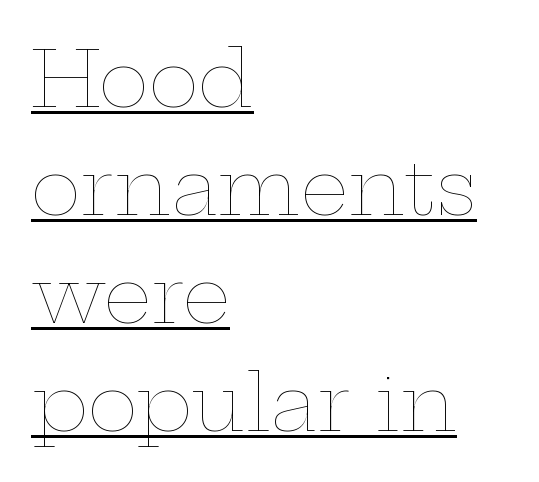
{"italic": "no", "bold": "no", "weight": "thin", "width": "wide", "stroke_contrast": "low", "x_height": "medium", "monospaced": "no", "underline": "yes", "align": "left", "line_spacing": "normal", "line_spacing_ratio": 1.42, "letter_spacing": "normal", "letter_spacing_em": 0.0, "glyph_px": 76}
